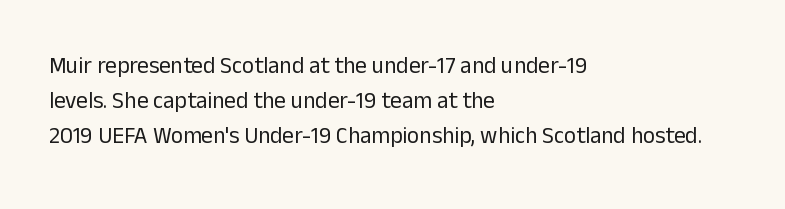
{"italic": "no", "bold": "no", "underline": "no", "align": "left", "line_spacing": "normal", "line_spacing_ratio": 1.53, "letter_spacing": "normal", "letter_spacing_em": 0.0, "glyph_px": 23}
